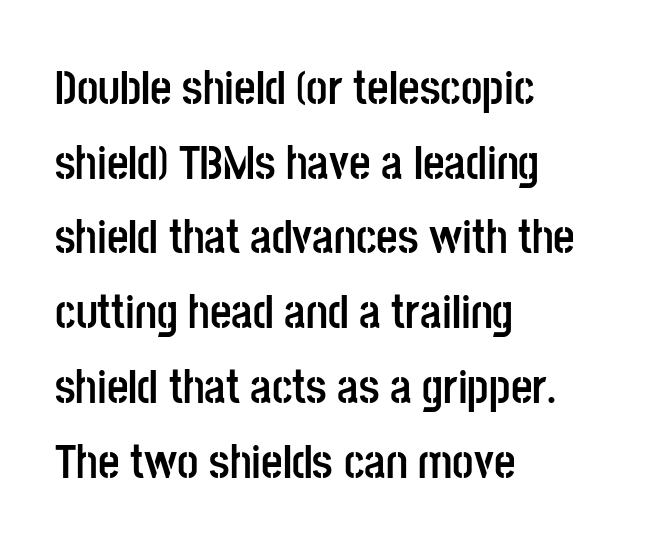
The image shows 47 px semibold, condensed sans-serif type, upright; set left-aligned, normal line spacing (1.59x), normal letter spacing, not underlined; low stroke contrast and a large x-height.
